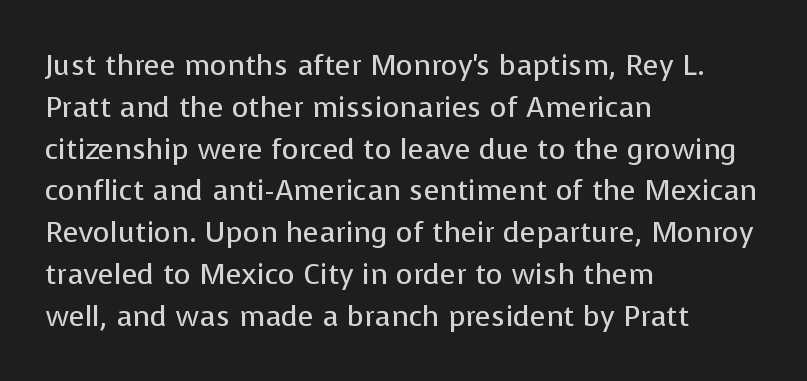
{"serif": "no", "italic": "no", "bold": "no", "weight": "regular", "width": "normal", "stroke_contrast": "low", "x_height": "medium", "monospaced": "no", "underline": "no", "align": "left", "line_spacing": "normal", "line_spacing_ratio": 1.44, "letter_spacing": "normal", "letter_spacing_em": 0.0, "glyph_px": 29}
